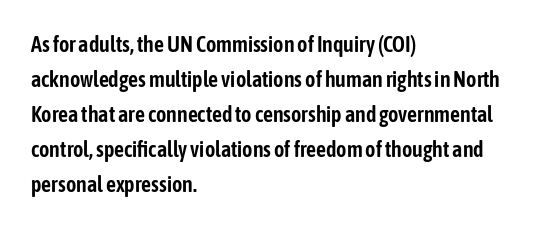
{"italic": "no", "underline": "no", "align": "left", "line_spacing": "normal", "line_spacing_ratio": 1.59, "letter_spacing": "normal", "letter_spacing_em": 0.0, "glyph_px": 22}
